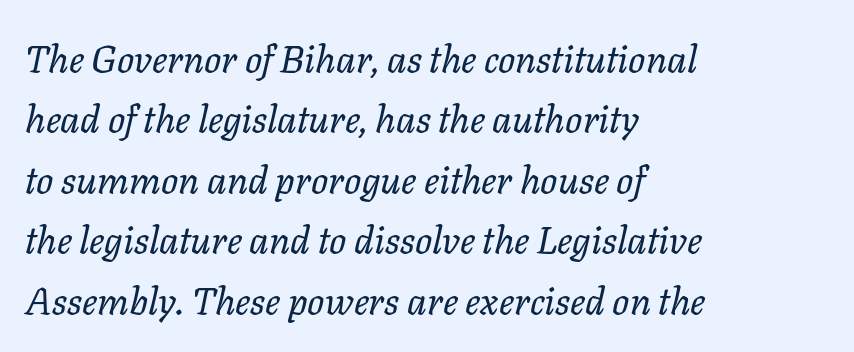
Does extra space separate the letters? No, they use regular spacing. Compared with ordinary roman type, these characters are visibly tilted. Layout note: lines flush left. A typesetter would call this leading conventional body-copy spacing.
